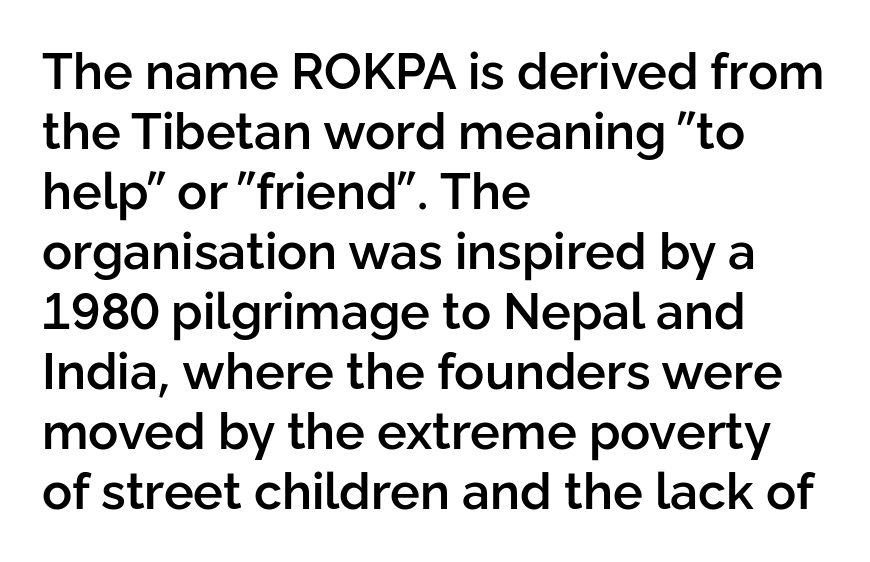
Q: Is the text bold? A: Semi-bold.
Q: Is the text italic (slanted)? A: No, it is upright.
Q: Is the typeface a serif or a sans-serif typeface? A: Sans-serif.
Q: Is the text underlined? A: No.
Q: How is the paragraph aligned? A: Left-aligned.
Q: Is the spacing between letters normal or unusually wide? A: Normal.
Q: Width (condensed, normal, or wide)? A: Normal.
Q: Stroke contrast? A: Low.
Q: x-height? A: Medium.
Q: Monospaced? A: No.
